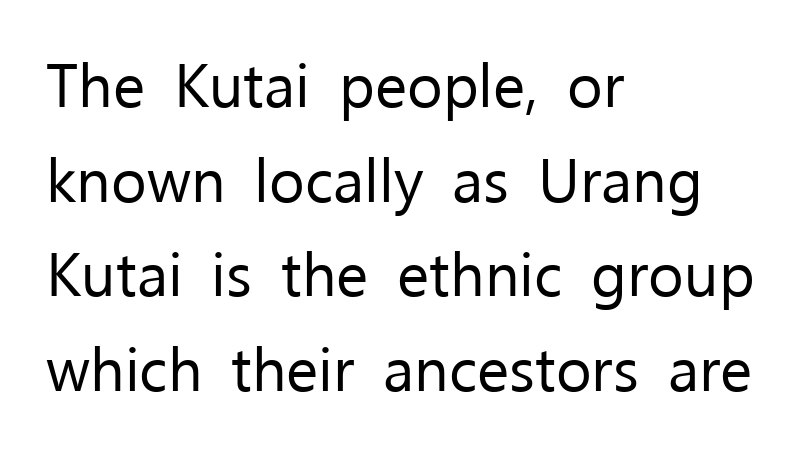
The image shows 61 px regular-weight sans-serif type, upright; set left-aligned, normal line spacing (1.55x), normal letter spacing, not underlined; low stroke contrast and a medium x-height.
